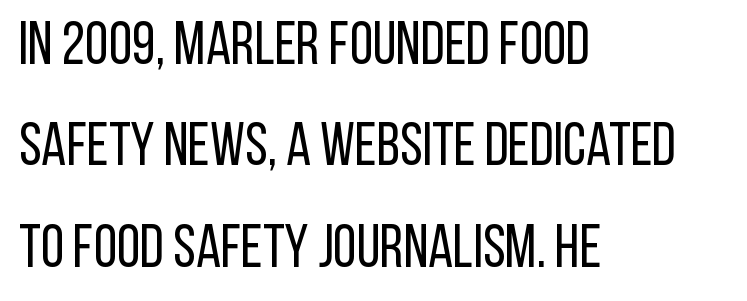
Q: Is the text bold? A: No.
Q: Is the text italic (slanted)? A: No, it is upright.
Q: Is the typeface a serif or a sans-serif typeface? A: Sans-serif.
Q: Is the text underlined? A: No.
Q: How is the paragraph aligned? A: Left-aligned.
Q: Is the spacing between letters normal or unusually wide? A: Normal.
Q: Is the spacing between lines tight, normal or loose? A: Normal.
Q: Width (condensed, normal, or wide)? A: Condensed.
Q: Stroke contrast? A: Low.
Q: x-height? A: Large.
Q: Monospaced? A: No.
